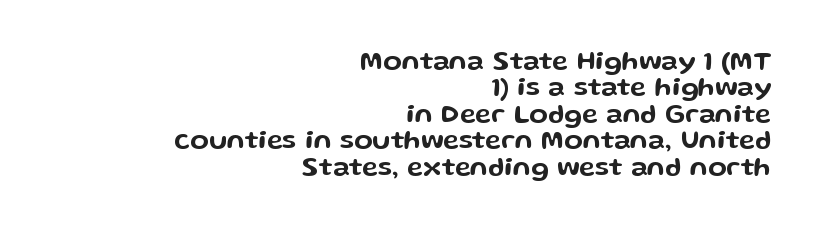
The image shows 27 px text type, upright; set right-aligned, tight line spacing (0.98x), normal letter spacing, not underlined.
